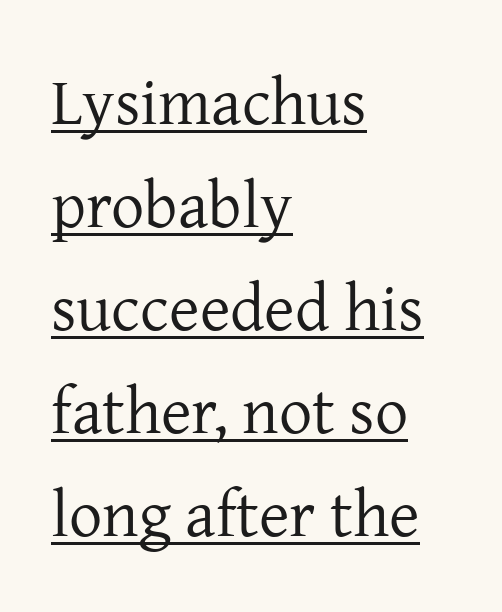
The image shows 66 px regular-weight serif type, upright; set left-aligned, normal line spacing (1.56x), normal letter spacing, underlined; low stroke contrast and a medium x-height.
